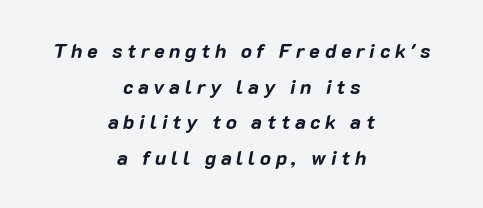
{"italic": "yes", "lean": "right", "slant_degrees": 10, "bold": "yes", "underline": "no", "align": "center", "line_spacing_ratio": 1.78, "letter_spacing": "wide", "letter_spacing_em": 0.23, "glyph_px": 20}
